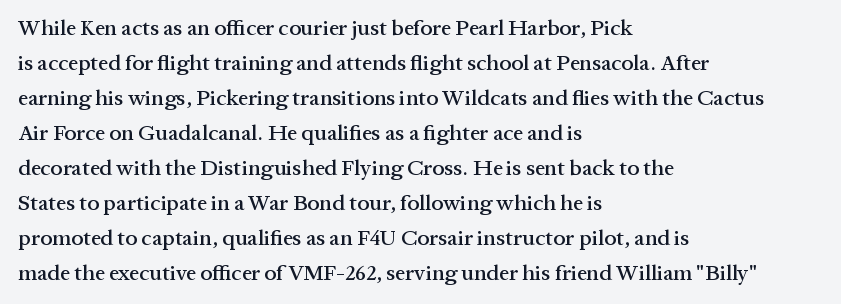
Q: Is the text italic (slanted)? A: No, it is upright.
Q: Is the text underlined? A: No.
Q: How is the paragraph aligned? A: Left-aligned.
Q: Is the spacing between letters normal or unusually wide? A: Normal.
Q: Is the spacing between lines tight, normal or loose? A: Normal.
